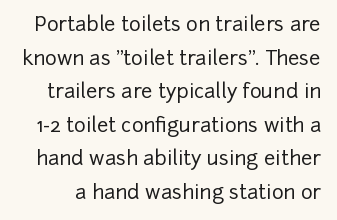
Anything drawn beneath the words? Only blank space. Normally led — the rows are evenly, conventionally spaced. Is there any slant? The stems are plumb. Look at the tracking — it's just the regular setting, nothing added.
